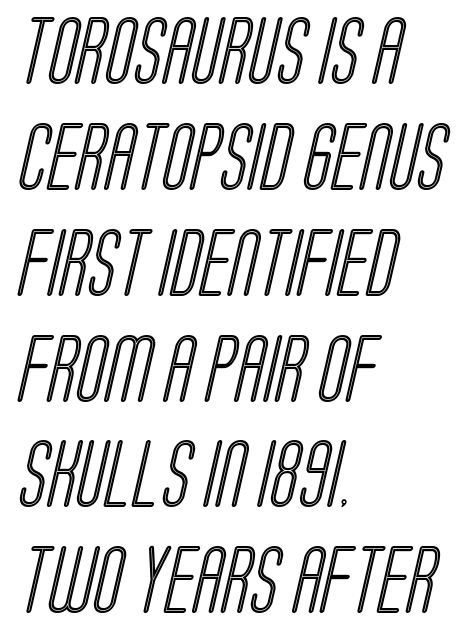
Q: Is the text underlined? A: No.
Q: How is the paragraph aligned? A: Left-aligned.
Q: Is the spacing between letters normal or unusually wide? A: Normal.
Q: Is the spacing between lines tight, normal or loose? A: Normal.
Q: Width (condensed, normal, or wide)? A: Condensed.
Q: x-height? A: Large.
Q: Monospaced? A: No.
